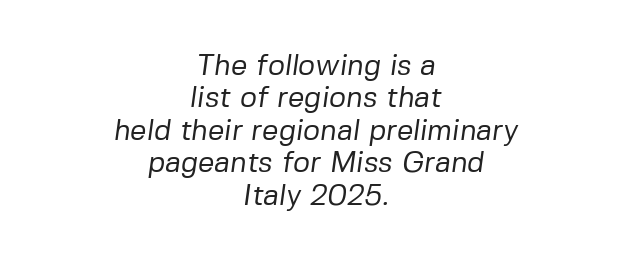
The image shows 29 px regular-weight sans-serif type; set centered, tight line spacing (1.12x), normal letter spacing, not underlined; low stroke contrast and a medium x-height.
